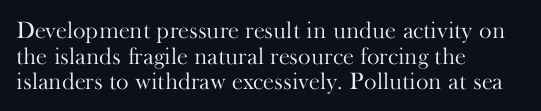
The image shows 24 px text type, upright; set left-aligned, tight line spacing (1.07x), normal letter spacing, not underlined.
